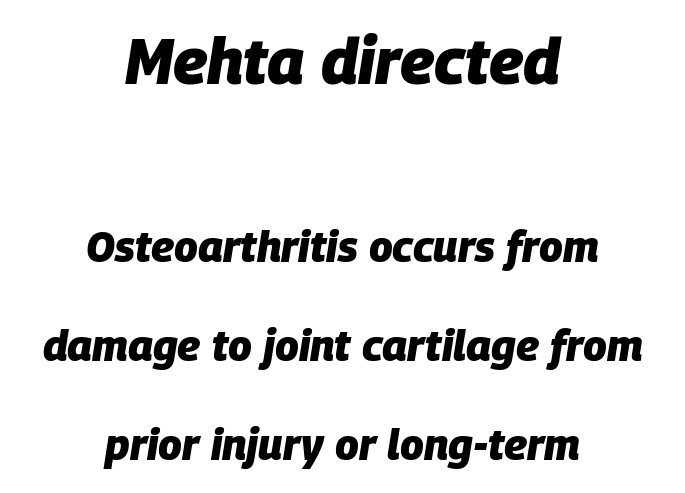
The image shows 64 px heavy type, italic (leaning right); set centered, loose line spacing (2.3x), normal letter spacing, not underlined; the first (top) block is 1.49x larger; low stroke contrast and a large x-height.
